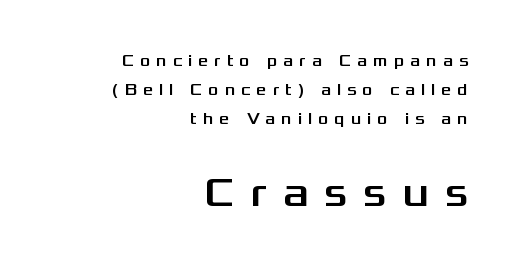
Q: Is the text italic (slanted)? A: No, it is upright.
Q: Is the typeface a serif or a sans-serif typeface? A: Sans-serif.
Q: Is the text underlined? A: No.
Q: How is the paragraph aligned? A: Right-aligned.
Q: Is the spacing between letters normal or unusually wide? A: Unusually wide.
Q: Which block of text is set in a larger size, the first (top) or the second (bottom)? A: The second (bottom) one.
Q: Width (condensed, normal, or wide)? A: Wide.
Q: Stroke contrast? A: Medium.
Q: x-height? A: Medium.
Q: Monospaced? A: No.
